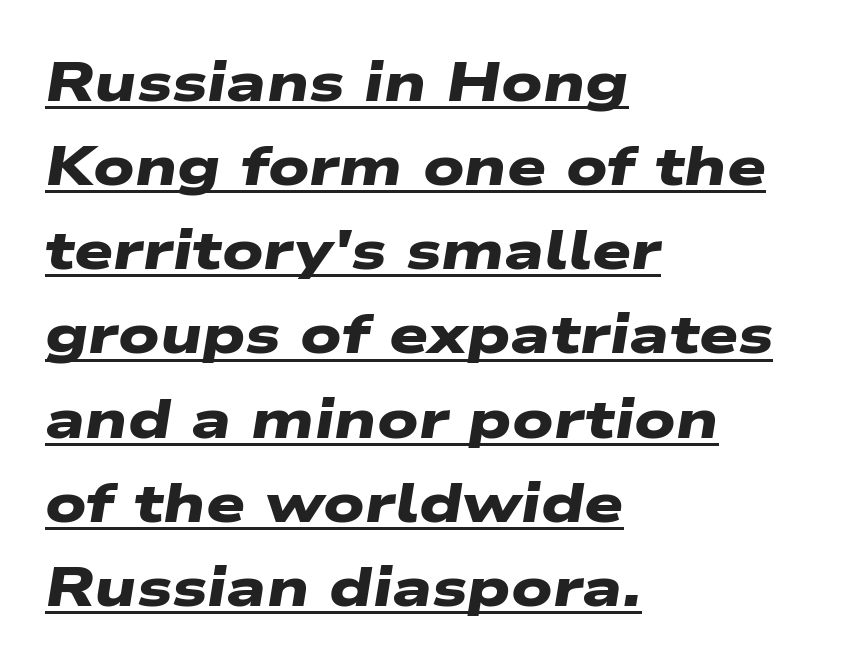
Q: Is the text bold? A: Yes.
Q: Is the typeface a serif or a sans-serif typeface? A: Sans-serif.
Q: Is the text underlined? A: Yes.
Q: How is the paragraph aligned? A: Left-aligned.
Q: Is the spacing between letters normal or unusually wide? A: Normal.
Q: Is the spacing between lines tight, normal or loose? A: Normal.
Q: Width (condensed, normal, or wide)? A: Wide.
Q: Stroke contrast? A: Low.
Q: x-height? A: Medium.
Q: Monospaced? A: No.
